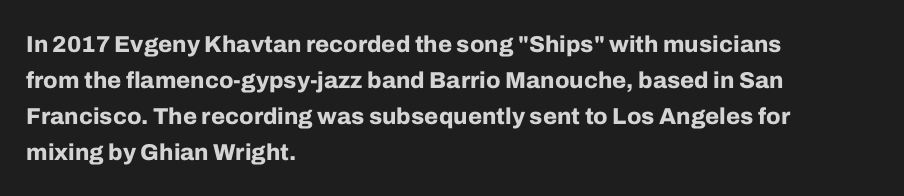
{"italic": "no", "bold": "yes", "underline": "no", "align": "left", "line_spacing": "normal", "line_spacing_ratio": 1.56, "letter_spacing": "normal", "letter_spacing_em": 0.0, "glyph_px": 23}
